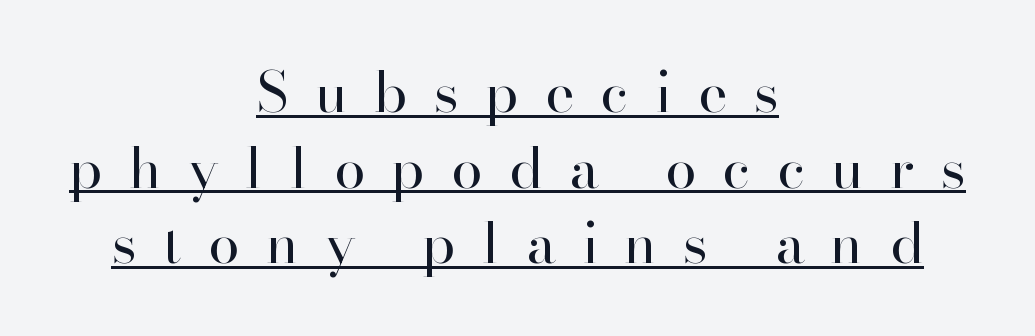
Q: Is the text bold? A: No.
Q: Is the text italic (slanted)? A: No, it is upright.
Q: Is the typeface a serif or a sans-serif typeface? A: Serif.
Q: Is the text underlined? A: Yes.
Q: How is the paragraph aligned? A: Centered.
Q: Is the spacing between letters normal or unusually wide? A: Unusually wide.
Q: Is the spacing between lines tight, normal or loose? A: Normal.
Q: Width (condensed, normal, or wide)? A: Normal.
Q: Stroke contrast? A: High.
Q: x-height? A: Small.
Q: Monospaced? A: No.
